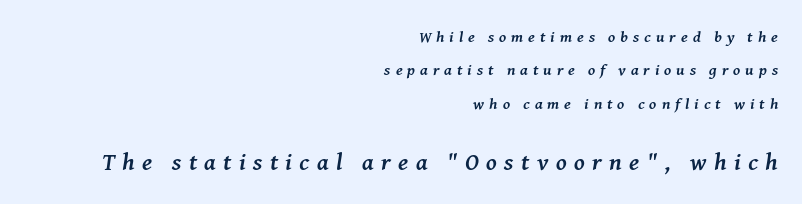
Q: Is the text bold? A: Yes.
Q: Is the text italic (slanted)? A: Yes, it leans right by about 8 degrees.
Q: Is the text underlined? A: No.
Q: How is the paragraph aligned? A: Right-aligned.
Q: Is the spacing between letters normal or unusually wide? A: Unusually wide.
Q: Is the spacing between lines tight, normal or loose? A: Loose.
Q: Which block of text is set in a larger size, the first (top) or the second (bottom)? A: The second (bottom) one.
